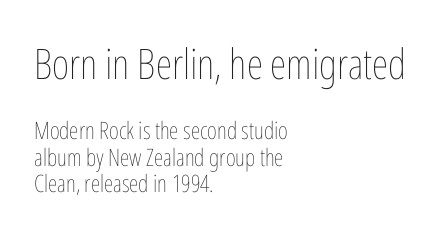
Q: Is the text bold? A: No.
Q: Is the text italic (slanted)? A: No, it is upright.
Q: Is the text underlined? A: No.
Q: How is the paragraph aligned? A: Left-aligned.
Q: Is the spacing between letters normal or unusually wide? A: Normal.
Q: Is the spacing between lines tight, normal or loose? A: Tight.
Q: Which block of text is set in a larger size, the first (top) or the second (bottom)? A: The first (top) one.
Q: Width (condensed, normal, or wide)? A: Condensed.
Q: Stroke contrast? A: Low.
Q: x-height? A: Medium.
Q: Monospaced? A: No.
